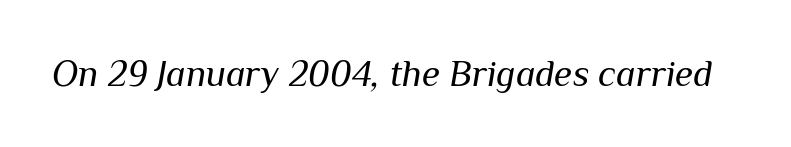
In terms of letterspacing, this is plain default setting. A typesetter would call this proportional, since set widths differ per character. The strip under each line holds only bare page. Does the lettering tilt? It does — this is italic. No chunkiness to these letters — they're not bold.
